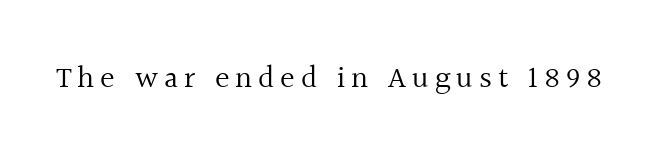
Regarding serifs, this sample has them. Spacing verdict: proportional, widths tailored to each character. Descender tails drop into unmarked territory. Quick note: not italic, upright.
